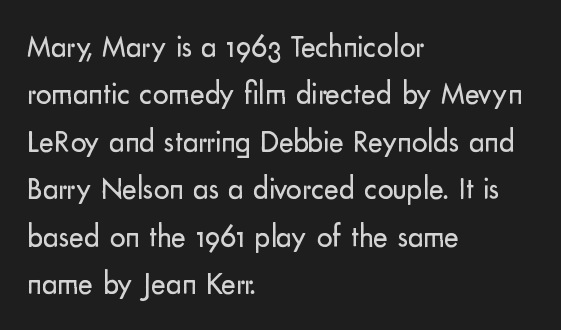
{"serif": "no", "italic": "no", "bold": "no", "weight": "regular", "width": "normal", "stroke_contrast": "low", "x_height": "small", "monospaced": "no", "underline": "no", "align": "left", "line_spacing": "normal", "line_spacing_ratio": 1.53, "letter_spacing": "normal", "letter_spacing_em": 0.0, "glyph_px": 31}
